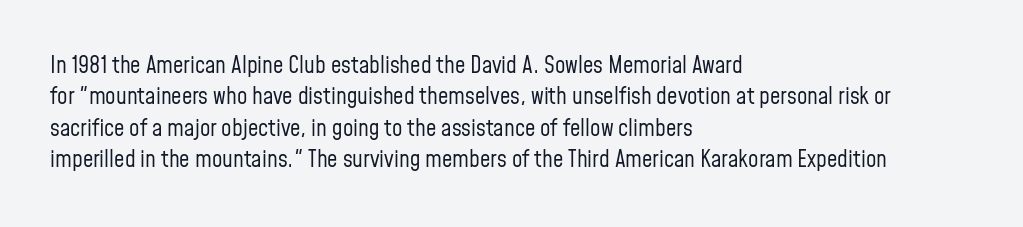
Q: Is the text bold? A: No.
Q: Is the text italic (slanted)? A: No, it is upright.
Q: Is the text underlined? A: No.
Q: How is the paragraph aligned? A: Left-aligned.
Q: Is the spacing between letters normal or unusually wide? A: Normal.
Q: Is the spacing between lines tight, normal or loose? A: Normal.
